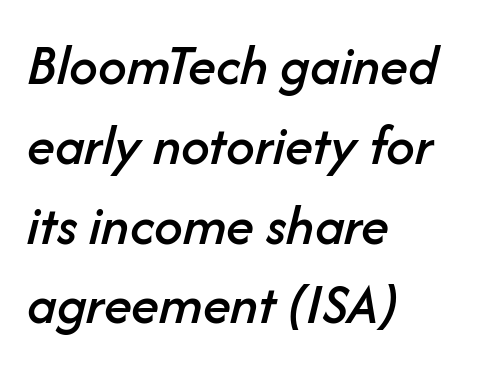
The image shows 57 px text type, italic (leaning right); set left-aligned, normal line spacing (1.4x), normal letter spacing, not underlined; low stroke contrast and a medium x-height.
